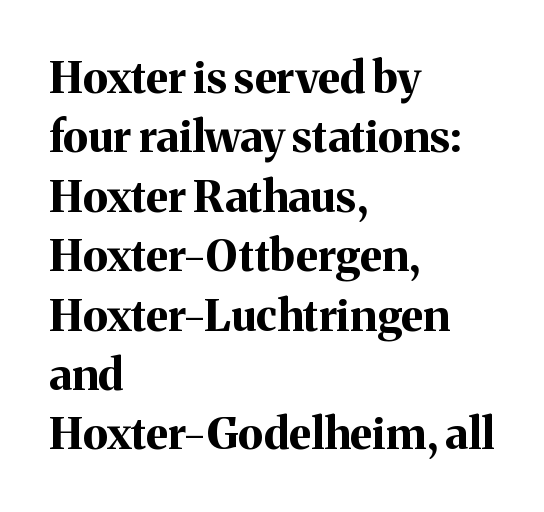
Q: Is the text bold? A: Yes.
Q: Is the text italic (slanted)? A: No, it is upright.
Q: Is the typeface a serif or a sans-serif typeface? A: Serif.
Q: Is the text underlined? A: No.
Q: How is the paragraph aligned? A: Left-aligned.
Q: Is the spacing between letters normal or unusually wide? A: Normal.
Q: Is the spacing between lines tight, normal or loose? A: Normal.
Q: Width (condensed, normal, or wide)? A: Normal.
Q: Stroke contrast? A: Medium.
Q: x-height? A: Medium.
Q: Monospaced? A: No.
